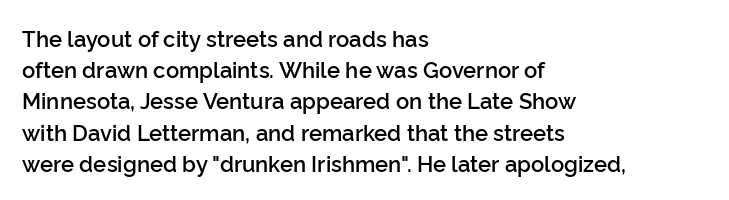
The image shows 22 px text type, upright; set left-aligned, normal line spacing (1.42x), normal letter spacing, not underlined.
